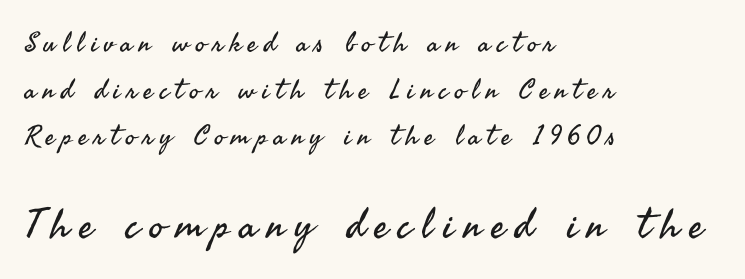
{"serif": "no", "bold": "no", "weight": "regular", "width": "normal", "stroke_contrast": "medium", "x_height": "small", "monospaced": "no", "underline": "no", "align": "left", "line_spacing_ratio": 1.73, "letter_spacing": "wide", "letter_spacing_em": 0.25, "larger_block": "second", "size_ratio": 1.52, "glyph_px": 41}
